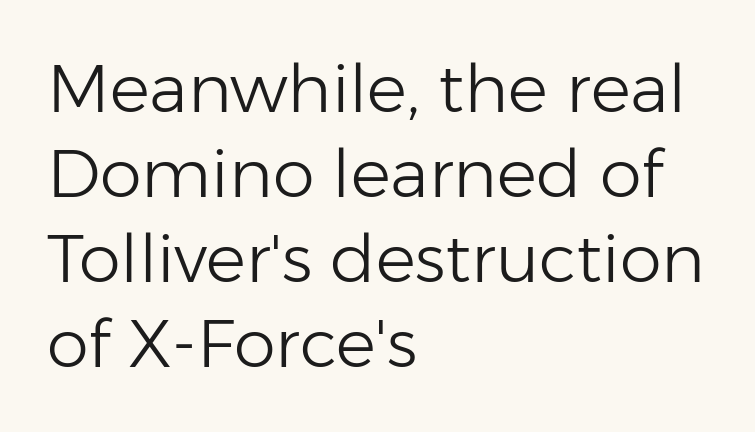
{"serif": "no", "italic": "no", "bold": "no", "weight": "light", "width": "normal", "stroke_contrast": "low", "x_height": "medium", "monospaced": "no", "underline": "no", "align": "left", "line_spacing": "normal", "line_spacing_ratio": 1.27, "letter_spacing": "normal", "letter_spacing_em": 0.0, "glyph_px": 67}
